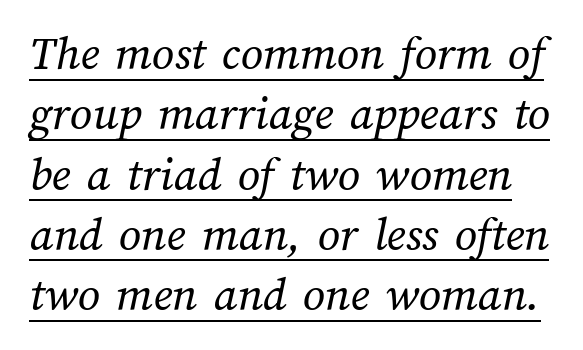
Q: Is the text bold? A: No.
Q: Is the text underlined? A: Yes.
Q: Is the spacing between letters normal or unusually wide? A: Normal.
Q: Width (condensed, normal, or wide)? A: Normal.
Q: Stroke contrast? A: Medium.
Q: x-height? A: Medium.
Q: Monospaced? A: No.
